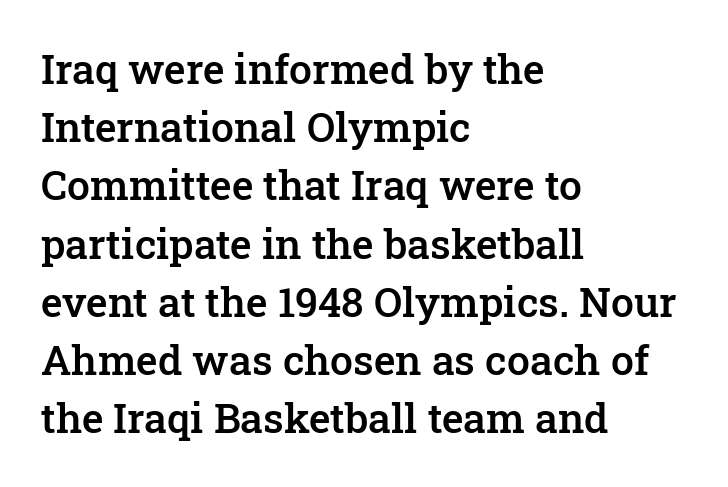
The image shows 41 px semibold serif type, upright; set left-aligned, normal line spacing (1.42x), normal letter spacing, not underlined; low stroke contrast and a medium x-height.
